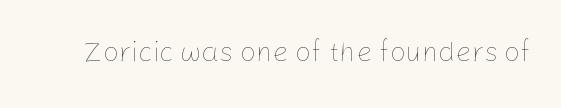
{"italic": "no", "bold": "no", "weight": "thin", "width": "normal", "stroke_contrast": "low", "x_height": "medium", "monospaced": "no", "underline": "no", "letter_spacing": "normal", "letter_spacing_em": 0.0, "glyph_px": 28}
